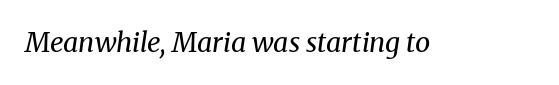
{"italic": "yes", "lean": "right", "slant_degrees": 8, "bold": "no", "underline": "no", "letter_spacing": "normal", "letter_spacing_em": 0.0, "glyph_px": 27}
